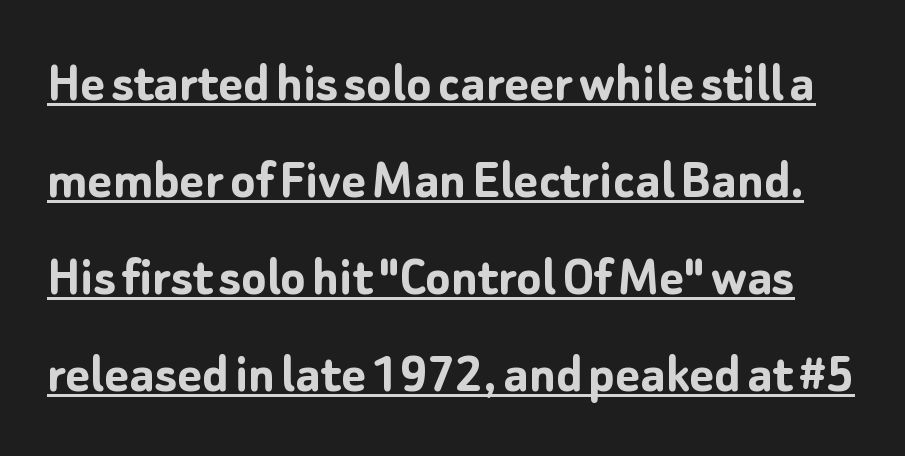
Q: Is the text bold? A: Yes.
Q: Is the text italic (slanted)? A: No, it is upright.
Q: Is the typeface a serif or a sans-serif typeface? A: Sans-serif.
Q: Is the text underlined? A: Yes.
Q: Is the spacing between letters normal or unusually wide? A: Normal.
Q: Is the spacing between lines tight, normal or loose? A: Normal.
Q: Width (condensed, normal, or wide)? A: Normal.
Q: Stroke contrast? A: Low.
Q: x-height? A: Medium.
Q: Monospaced? A: No.
